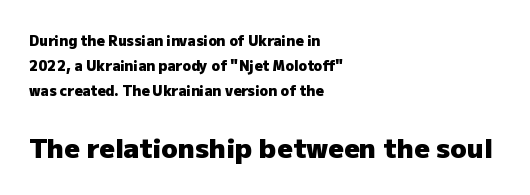
Q: Is the text bold? A: Yes.
Q: Is the text italic (slanted)? A: No, it is upright.
Q: Is the text underlined? A: No.
Q: How is the paragraph aligned? A: Left-aligned.
Q: Is the spacing between letters normal or unusually wide? A: Normal.
Q: Which block of text is set in a larger size, the first (top) or the second (bottom)? A: The second (bottom) one.
